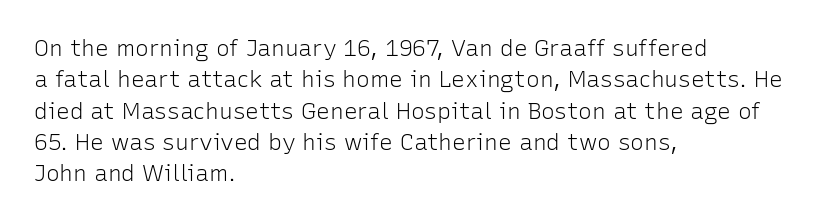
One glance says typical: line gaps are just what's usual. What stands out about the letter spacing? Nothing — it is the standard amount. This reads as an unemphasized weight, regular at the heaviest. The text block is weighted toward the left margin, trailing off unevenly rightward. Descender tails drop into unmarked territory. The specimen reads as upright at a glance.
